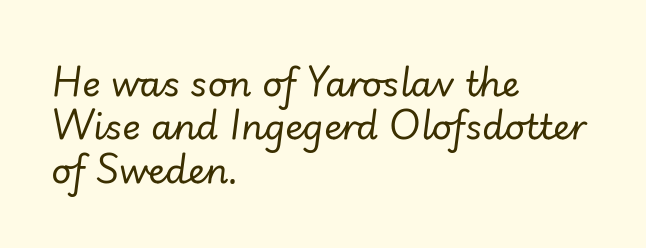
The image shows 35 px regular-weight type, italic (leaning right); set left-aligned, line spacing 1.24x, normal letter spacing, not underlined; low stroke contrast and a small x-height.
